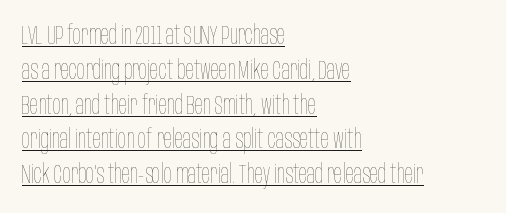
Tracking value appears to be zero — textbook default spacing. Caption: lettering with a line underneath. Every character sits straight up, as roman type does. Heaviness? Minimal to ordinary, like unemphasized prose. The space between consecutive lines is moderate.
